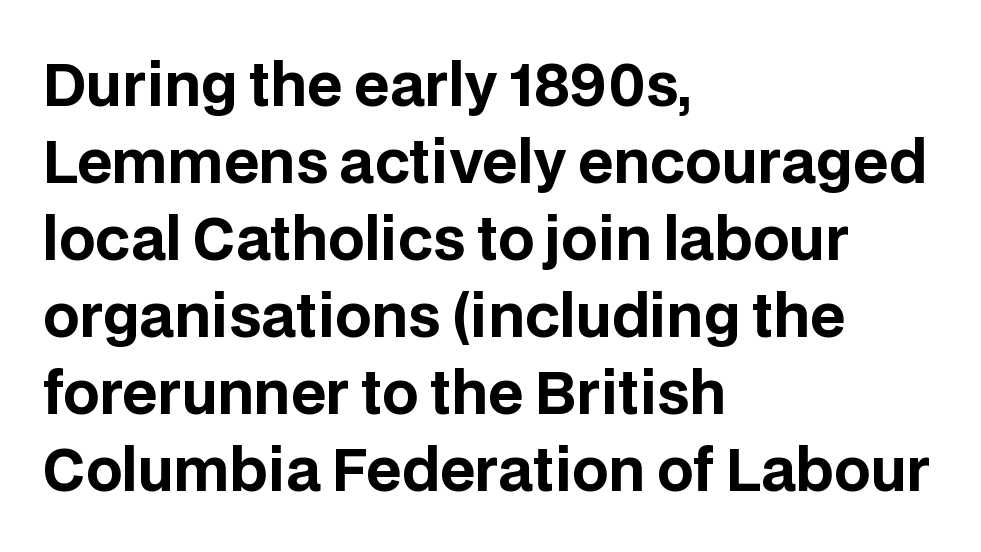
Q: Is the text bold? A: Yes.
Q: Is the text italic (slanted)? A: No, it is upright.
Q: Is the typeface a serif or a sans-serif typeface? A: Sans-serif.
Q: Is the text underlined? A: No.
Q: How is the paragraph aligned? A: Left-aligned.
Q: Is the spacing between letters normal or unusually wide? A: Normal.
Q: Is the spacing between lines tight, normal or loose? A: Normal.
Q: Width (condensed, normal, or wide)? A: Normal.
Q: Stroke contrast? A: Low.
Q: x-height? A: Large.
Q: Monospaced? A: No.
